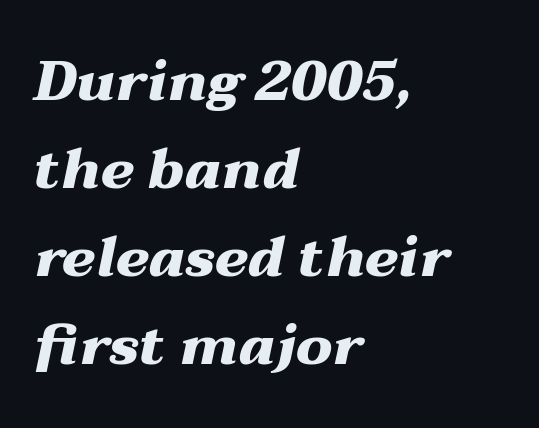
A normal amount of white space separates one row of letters from the next. A typesetter would mark this as italic. Typographic density is high because the face is bold. Bare-footed words on every line. The ragged edge is on the right, which tells us the setting is flush left.
